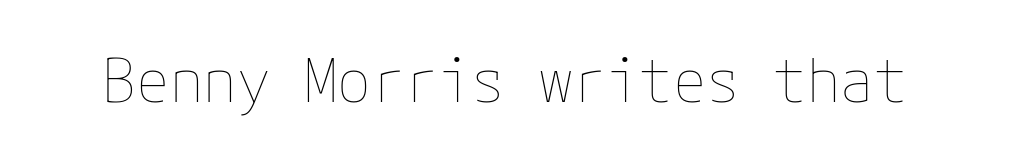
The image shows 61 px thin type, upright; set normal letter spacing, not underlined; low stroke contrast and a medium x-height.
